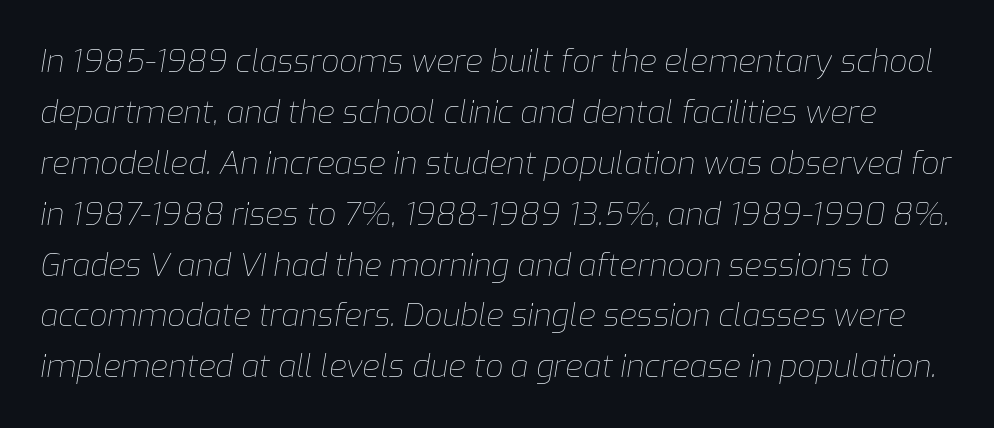
Q: Is the text bold? A: No.
Q: Is the text italic (slanted)? A: Yes, it leans right by about 9 degrees.
Q: Is the text underlined? A: No.
Q: Is the spacing between letters normal or unusually wide? A: Normal.
Q: Is the spacing between lines tight, normal or loose? A: Normal.
Q: Width (condensed, normal, or wide)? A: Normal.
Q: Stroke contrast? A: Low.
Q: x-height? A: Medium.
Q: Monospaced? A: No.
